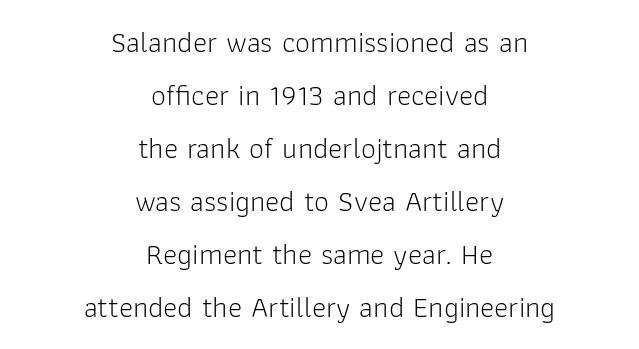
{"serif": "no", "italic": "no", "bold": "no", "weight": "light", "width": "normal", "stroke_contrast": "low", "x_height": "medium", "monospaced": "no", "underline": "no", "align": "center", "line_spacing_ratio": 1.77, "letter_spacing": "normal", "letter_spacing_em": 0.0, "glyph_px": 30}
